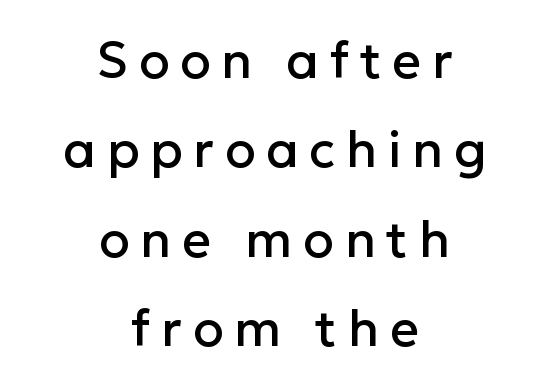
The image shows 50 px sans-serif type, upright; set centered, line spacing 1.79x, unusually wide letter spacing (+0.22 em), not underlined; low stroke contrast and a medium x-height.
